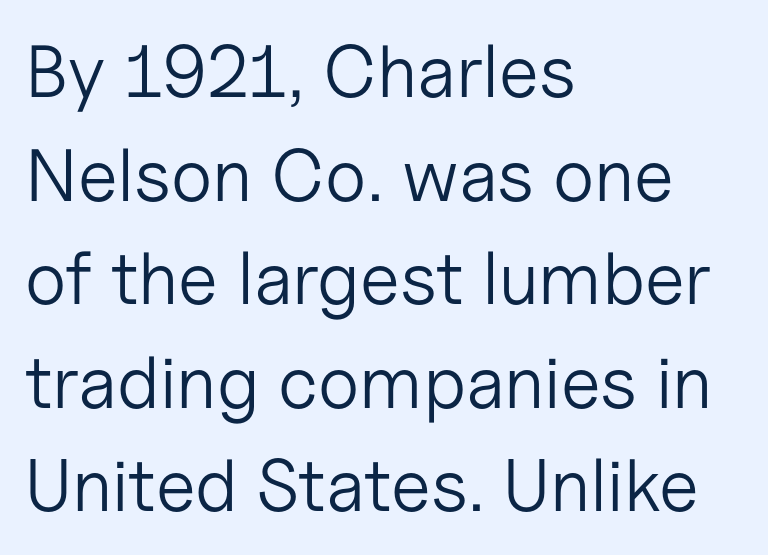
Q: Is the text bold? A: No.
Q: Is the text italic (slanted)? A: No, it is upright.
Q: Is the typeface a serif or a sans-serif typeface? A: Sans-serif.
Q: Is the text underlined? A: No.
Q: How is the paragraph aligned? A: Left-aligned.
Q: Is the spacing between letters normal or unusually wide? A: Normal.
Q: Is the spacing between lines tight, normal or loose? A: Normal.
Q: Width (condensed, normal, or wide)? A: Normal.
Q: Stroke contrast? A: Low.
Q: x-height? A: Medium.
Q: Monospaced? A: No.
